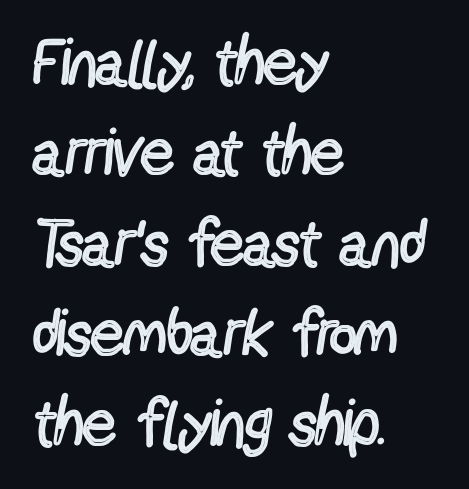
Q: Is the text bold? A: No.
Q: Is the typeface a serif or a sans-serif typeface? A: Sans-serif.
Q: Is the text underlined? A: No.
Q: How is the paragraph aligned? A: Left-aligned.
Q: Is the spacing between letters normal or unusually wide? A: Normal.
Q: Is the spacing between lines tight, normal or loose? A: Normal.
Q: Width (condensed, normal, or wide)? A: Condensed.
Q: x-height? A: Medium.
Q: Monospaced? A: No.
